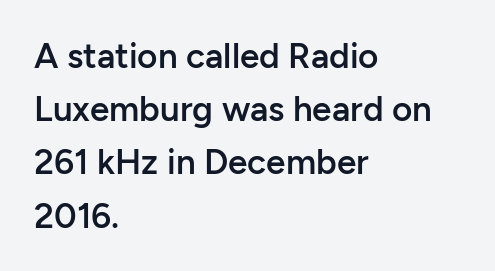
Q: Is the text bold? A: Semi-bold.
Q: Is the text italic (slanted)? A: No, it is upright.
Q: Is the typeface a serif or a sans-serif typeface? A: Sans-serif.
Q: Is the text underlined? A: No.
Q: How is the paragraph aligned? A: Left-aligned.
Q: Is the spacing between letters normal or unusually wide? A: Normal.
Q: Is the spacing between lines tight, normal or loose? A: Normal.
Q: Width (condensed, normal, or wide)? A: Normal.
Q: Stroke contrast? A: Low.
Q: x-height? A: Medium.
Q: Monospaced? A: No.
